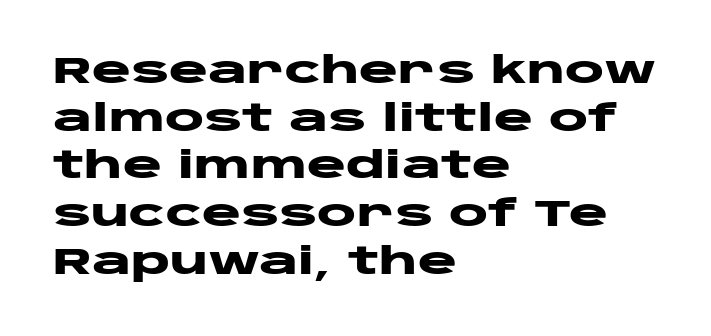
Q: Is the text bold? A: Yes.
Q: Is the text italic (slanted)? A: No, it is upright.
Q: Is the typeface a serif or a sans-serif typeface? A: Sans-serif.
Q: Is the text underlined? A: No.
Q: How is the paragraph aligned? A: Left-aligned.
Q: Is the spacing between letters normal or unusually wide? A: Normal.
Q: Is the spacing between lines tight, normal or loose? A: Normal.
Q: Width (condensed, normal, or wide)? A: Wide.
Q: Stroke contrast? A: Low.
Q: x-height? A: Large.
Q: Monospaced? A: No.
